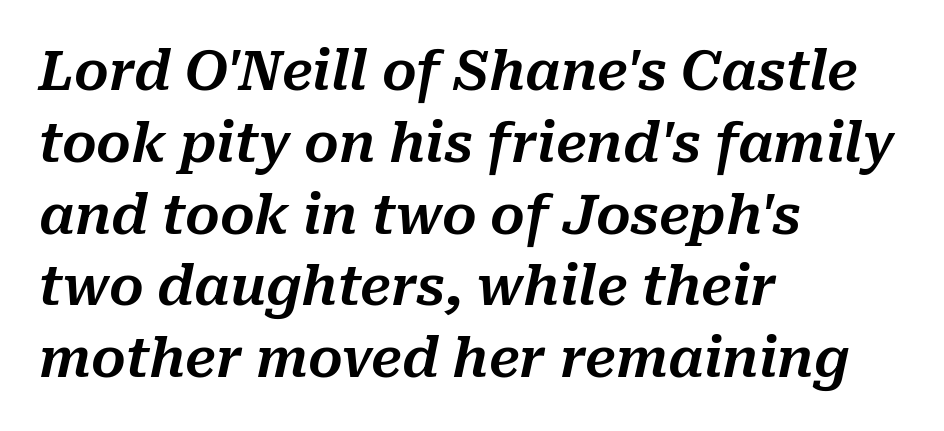
The image shows 54 px text type, italic (leaning right); set left-aligned, normal line spacing (1.33x), normal letter spacing, not underlined; medium stroke contrast and a medium x-height.
